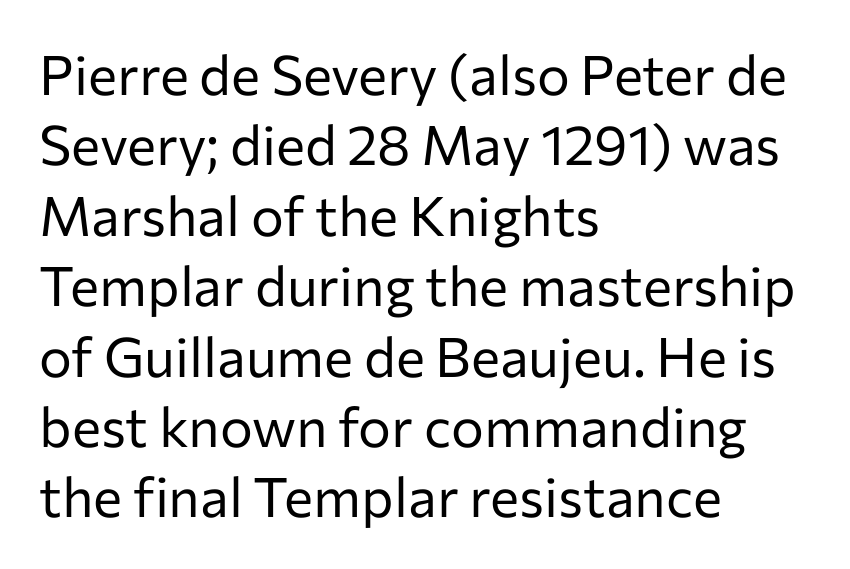
The words here are not underlined. Rendered with straight, roman letterforms. No heavy texture on the line: the type isn't bold. The rendering keeps characters at their native spacing.
